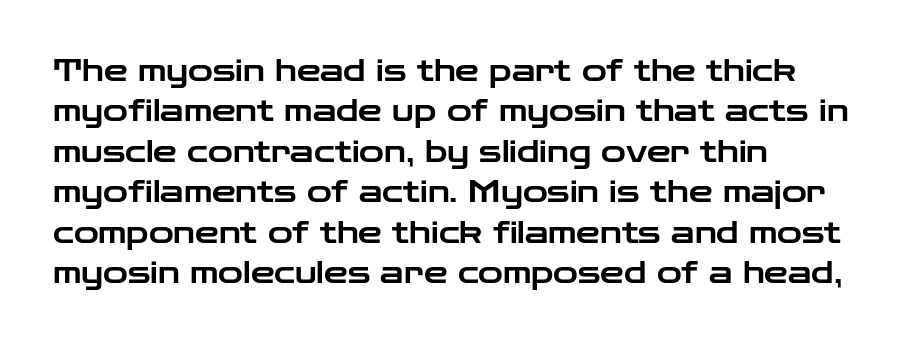
The image shows 30 px wide sans-serif type, upright; set left-aligned, normal line spacing (1.35x), normal letter spacing, not underlined; low stroke contrast and a medium x-height.
